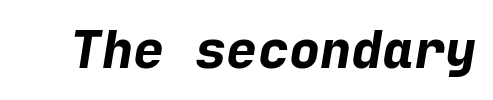
Is this a fixed-width face? Yes — each glyph sits in an identical cell. Spacing between characters is what you'd get straight out of the box. If you drew a line through each stem, it would be angled. Heavy, bold letterforms. Check the space under the baseline: it is left empty.
